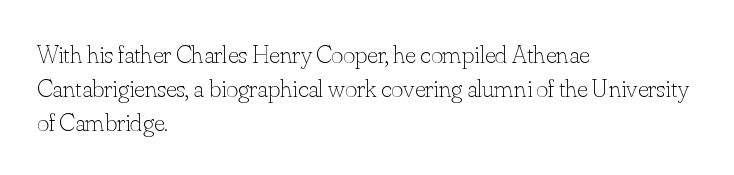
{"italic": "no", "bold": "no", "underline": "no", "align": "left", "line_spacing": "normal", "line_spacing_ratio": 1.3, "letter_spacing": "normal", "letter_spacing_em": 0.0, "glyph_px": 26}
